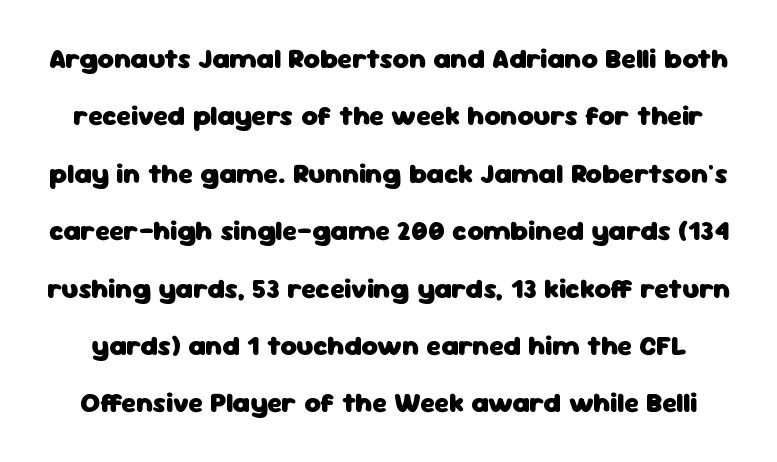
Q: Is the text bold? A: Yes.
Q: Is the text italic (slanted)? A: No, it is upright.
Q: Is the typeface a serif or a sans-serif typeface? A: Sans-serif.
Q: Is the text underlined? A: No.
Q: Is the spacing between letters normal or unusually wide? A: Normal.
Q: Is the spacing between lines tight, normal or loose? A: Loose.
Q: Width (condensed, normal, or wide)? A: Normal.
Q: Stroke contrast? A: Low.
Q: x-height? A: Medium.
Q: Monospaced? A: No.
